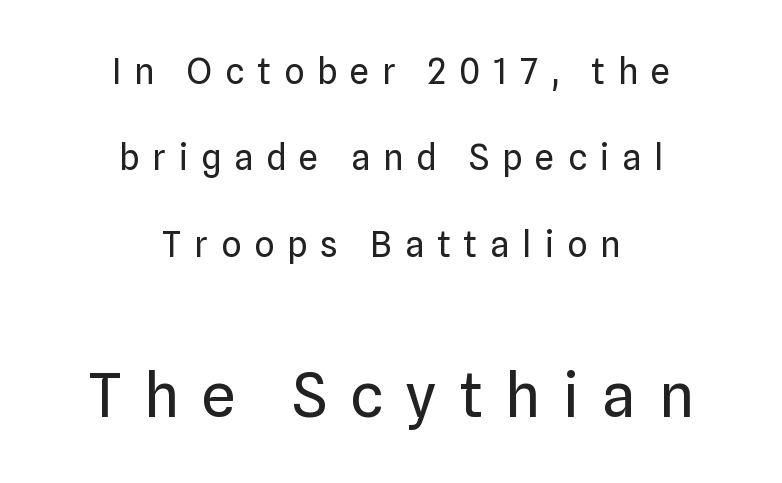
Q: Is the text bold? A: No.
Q: Is the text italic (slanted)? A: No, it is upright.
Q: Is the typeface a serif or a sans-serif typeface? A: Sans-serif.
Q: Is the text underlined? A: No.
Q: How is the paragraph aligned? A: Centered.
Q: Is the spacing between letters normal or unusually wide? A: Unusually wide.
Q: Is the spacing between lines tight, normal or loose? A: Loose.
Q: Which block of text is set in a larger size, the first (top) or the second (bottom)? A: The second (bottom) one.
Q: Width (condensed, normal, or wide)? A: Normal.
Q: Stroke contrast? A: Low.
Q: x-height? A: Medium.
Q: Monospaced? A: No.
